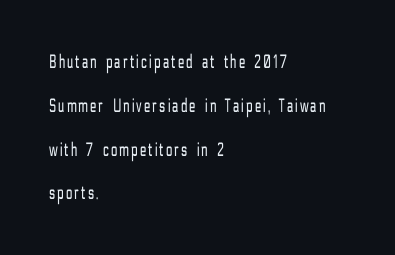
{"italic": "no", "bold": "no", "underline": "no", "align": "left", "line_spacing": "loose", "line_spacing_ratio": 2.19, "glyph_px": 20}
